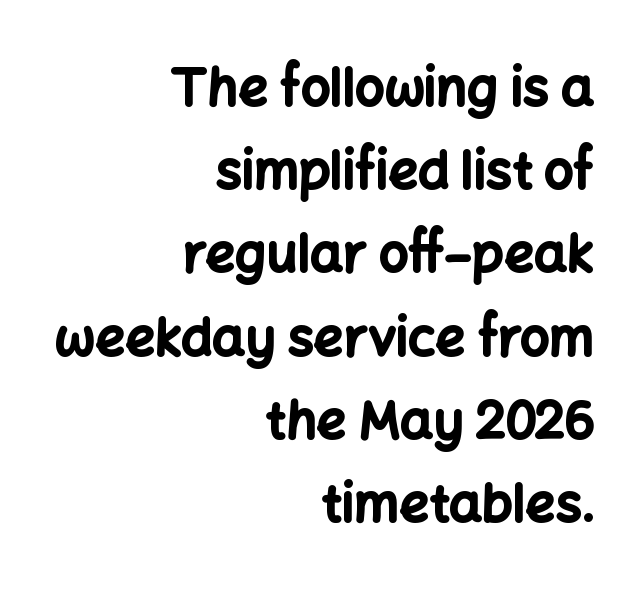
These lines sit exactly where default settings would place them. A sans-serif font was chosen for this passage. A full-strength bold gives these letters their thick strokes. If you drew a line through each stem, it would be perfectly vertical. There is no visible air inserted between adjacent glyphs.
